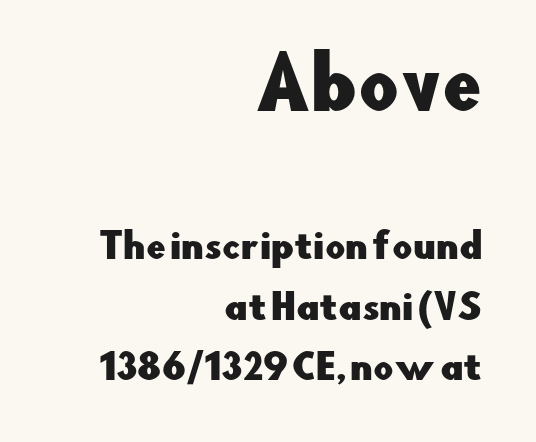
The image shows 70 px sans-serif type, upright; set right-aligned, line spacing 1.73x, normal letter spacing, not underlined; the first (top) block is 2.0x larger; low stroke contrast and a small x-height.
